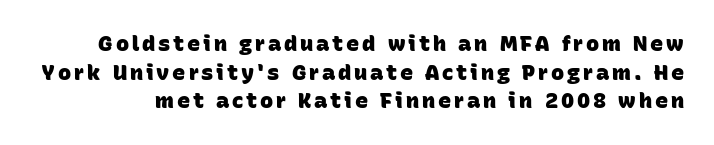
{"bold": "yes", "underline": "no", "line_spacing": "normal", "line_spacing_ratio": 1.3, "glyph_px": 22}
